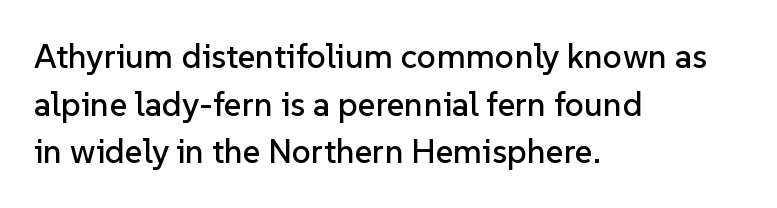
Q: Is the text italic (slanted)? A: No, it is upright.
Q: Is the typeface a serif or a sans-serif typeface? A: Sans-serif.
Q: Is the text underlined? A: No.
Q: How is the paragraph aligned? A: Left-aligned.
Q: Is the spacing between letters normal or unusually wide? A: Normal.
Q: Is the spacing between lines tight, normal or loose? A: Normal.
Q: Width (condensed, normal, or wide)? A: Normal.
Q: Stroke contrast? A: Low.
Q: x-height? A: Medium.
Q: Monospaced? A: No.
